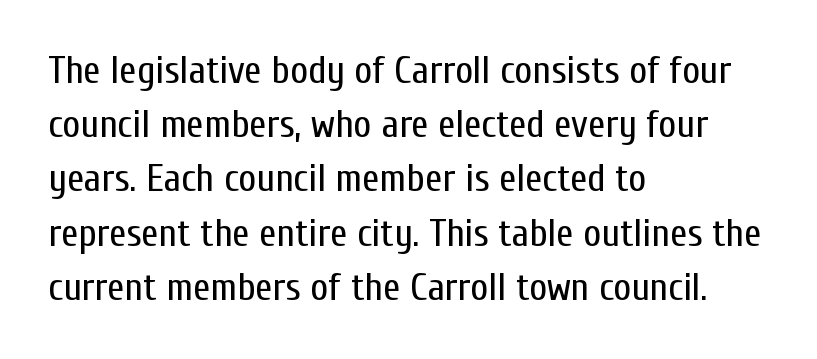
Q: Is the text bold? A: No.
Q: Is the text italic (slanted)? A: No, it is upright.
Q: Is the typeface a serif or a sans-serif typeface? A: Sans-serif.
Q: Is the text underlined? A: No.
Q: How is the paragraph aligned? A: Left-aligned.
Q: Is the spacing between letters normal or unusually wide? A: Normal.
Q: Is the spacing between lines tight, normal or loose? A: Normal.
Q: Width (condensed, normal, or wide)? A: Condensed.
Q: Stroke contrast? A: Low.
Q: x-height? A: Medium.
Q: Monospaced? A: No.
